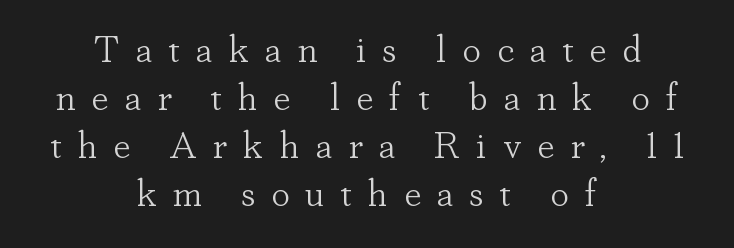
{"serif": "yes", "italic": "no", "bold": "no", "weight": "light", "width": "normal", "stroke_contrast": "low", "x_height": "small", "monospaced": "no", "underline": "no", "align": "center", "line_spacing": "normal", "line_spacing_ratio": 1.26, "letter_spacing": "wide", "letter_spacing_em": 0.41, "glyph_px": 38}
